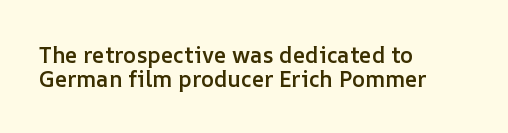
Q: Is the text bold? A: Semi-bold.
Q: Is the text italic (slanted)? A: No, it is upright.
Q: Is the text underlined? A: No.
Q: How is the paragraph aligned? A: Left-aligned.
Q: Is the spacing between letters normal or unusually wide? A: Normal.
Q: Is the spacing between lines tight, normal or loose? A: Tight.
